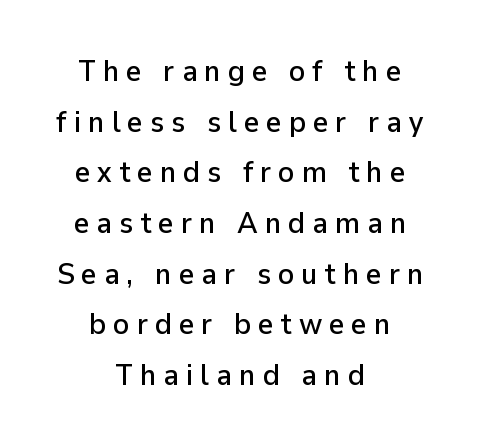
{"serif": "no", "italic": "no", "width": "normal", "stroke_contrast": "low", "x_height": "medium", "monospaced": "no", "underline": "no", "align": "center", "line_spacing": "normal", "line_spacing_ratio": 1.69, "letter_spacing": "wide", "letter_spacing_em": 0.23, "glyph_px": 30}
